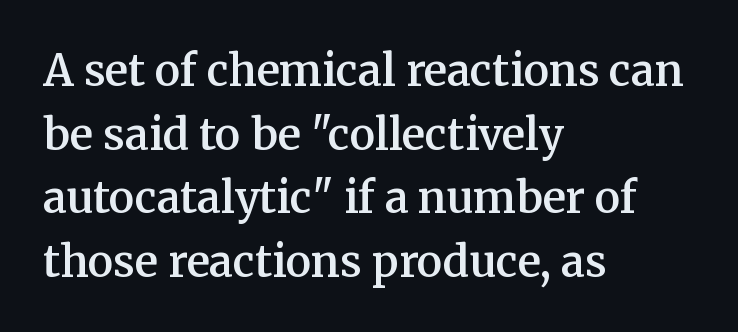
This is moderately heavy type, rendered in semibold. The foot of each line stays bare and open. Characters follow at the spacing the type designer built in. Is this a fixed-width face? No — the glyphs have proportional, varying widths.
